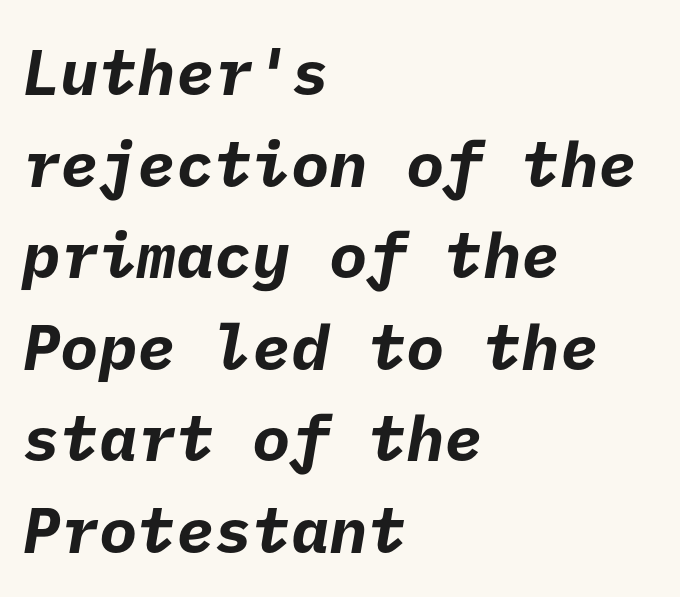
Visually the block forms a straight wall on the left and a jagged coastline on the right. You can tell from the bare stems that sans-serif type was used. Descender tails drop into unmarked territory. Characters follow at the spacing the type designer built in.
